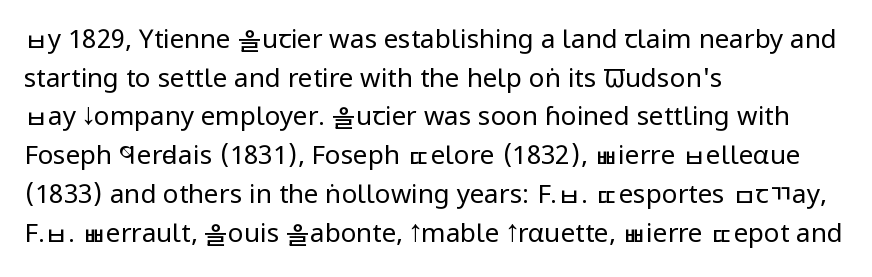
Q: Is the text bold? A: No.
Q: Is the text italic (slanted)? A: No, it is upright.
Q: Is the text underlined? A: No.
Q: How is the paragraph aligned? A: Left-aligned.
Q: Is the spacing between letters normal or unusually wide? A: Normal.
Q: Is the spacing between lines tight, normal or loose? A: Normal.
